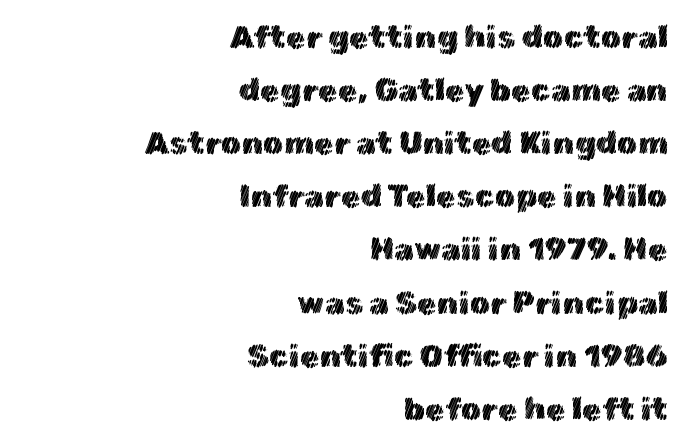
The image shows 32 px text type, upright; set right-aligned, normal line spacing (1.66x), normal letter spacing, not underlined; a medium x-height.
